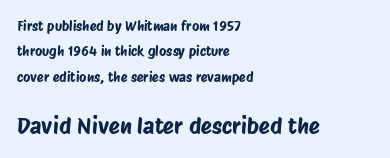
Q: Is the text underlined? A: No.
Q: How is the paragraph aligned? A: Left-aligned.
Q: Is the spacing between letters normal or unusually wide? A: Normal.
Q: Which block of text is set in a larger size, the first (top) or the second (bottom)? A: The second (bottom) one.
